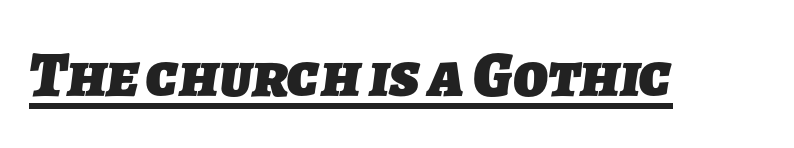
A typesetter would call this proportional, since set widths differ per character. On the weight axis this lands at bold, roughly 700. The text was rendered using a sans face with plain stroke endings. Quick note: underline on. The gaps between neighbouring characters are ordinary and unremarkable.
